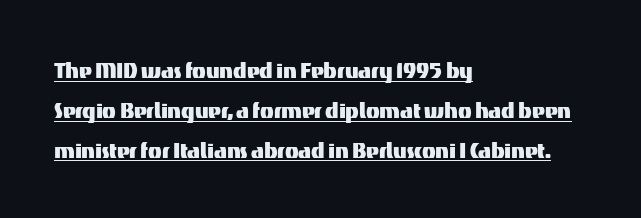
{"serif": "no", "italic": "no", "width": "normal", "stroke_contrast": "medium", "x_height": "medium", "monospaced": "no", "underline": "yes", "align": "left", "line_spacing": "normal", "line_spacing_ratio": 1.42, "letter_spacing": "normal", "letter_spacing_em": 0.0, "glyph_px": 28}
